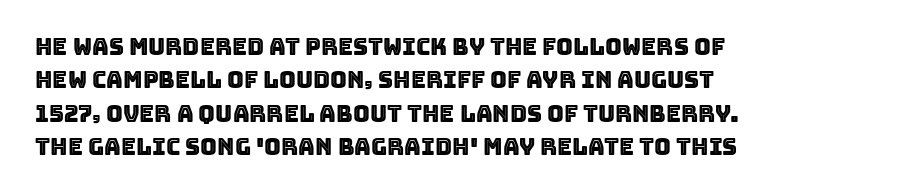
{"italic": "no", "underline": "no", "align": "left", "line_spacing": "normal", "line_spacing_ratio": 1.45, "letter_spacing": "normal", "letter_spacing_em": 0.0, "glyph_px": 23}
